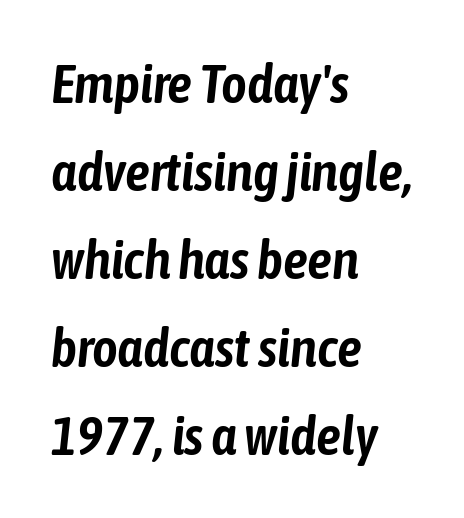
{"italic": "yes", "lean": "right", "slant_degrees": 6, "width": "condensed", "stroke_contrast": "low", "x_height": "medium", "monospaced": "no", "underline": "no", "align": "left", "line_spacing": "normal", "line_spacing_ratio": 1.6, "letter_spacing": "normal", "letter_spacing_em": 0.0, "glyph_px": 55}
